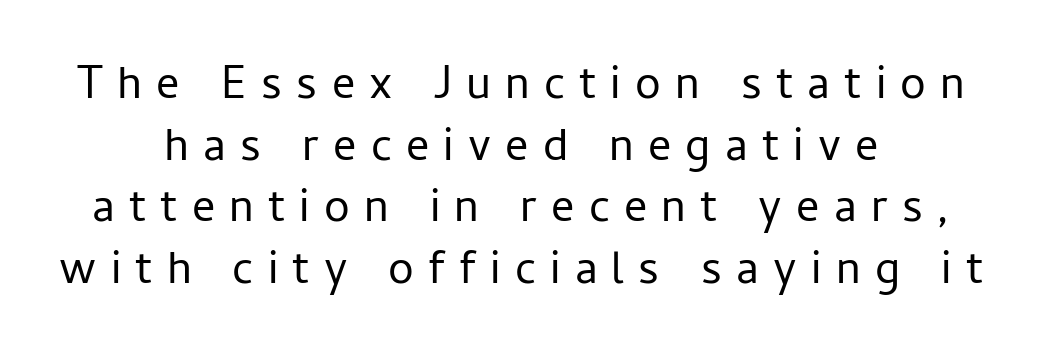
The rag falls on both sides of this text block equally. Summary of weight: not heavy and not bold. Nope, not italic — everything's standing straight. This block has exactly the height ordinary leading produces. Beneath every word, the page is bare. These lines are composed in type without serifs.
